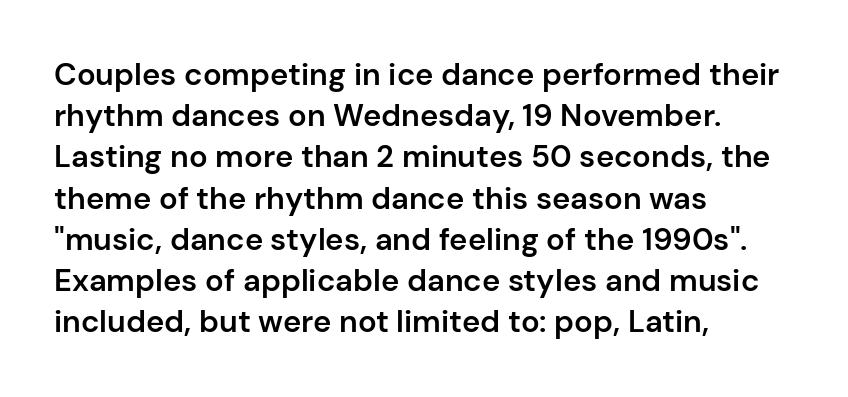
{"serif": "no", "italic": "no", "bold": "semi", "weight": "semibold", "width": "normal", "stroke_contrast": "low", "x_height": "medium", "monospaced": "no", "underline": "no", "align": "left", "line_spacing": "normal", "line_spacing_ratio": 1.33, "letter_spacing": "normal", "letter_spacing_em": 0.0, "glyph_px": 31}
